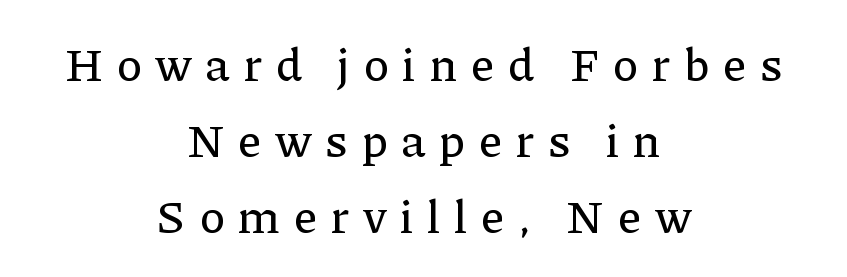
Q: Is the text italic (slanted)? A: No, it is upright.
Q: Is the typeface a serif or a sans-serif typeface? A: Serif.
Q: Is the text underlined? A: No.
Q: How is the paragraph aligned? A: Centered.
Q: Is the spacing between letters normal or unusually wide? A: Unusually wide.
Q: Is the spacing between lines tight, normal or loose? A: Normal.
Q: Width (condensed, normal, or wide)? A: Normal.
Q: Stroke contrast? A: Low.
Q: x-height? A: Medium.
Q: Monospaced? A: No.
